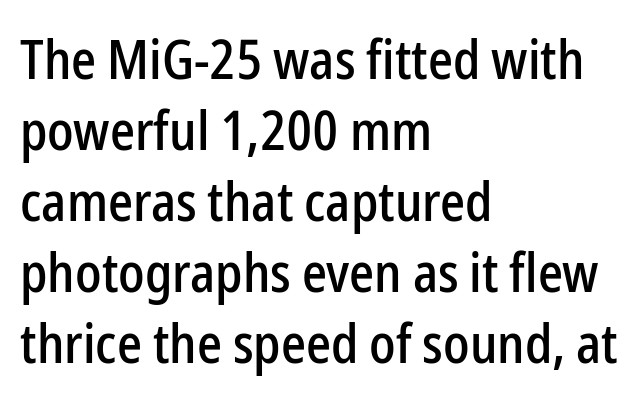
The image shows 55 px condensed sans-serif type, upright; set left-aligned, normal line spacing (1.29x), normal letter spacing, not underlined; low stroke contrast and a medium x-height.
